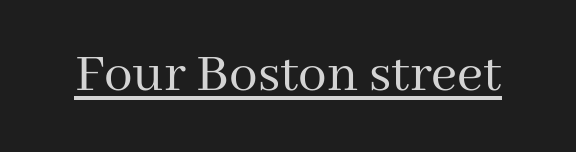
{"serif": "yes", "italic": "no", "bold": "no", "weight": "regular", "width": "normal", "stroke_contrast": "medium", "x_height": "medium", "monospaced": "no", "underline": "yes", "letter_spacing": "normal", "letter_spacing_em": 0.0, "glyph_px": 57}
